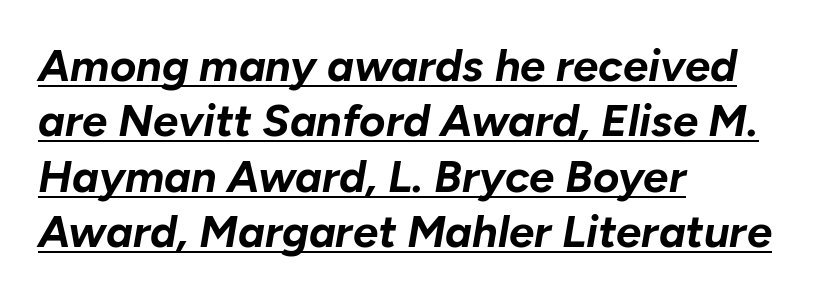
{"italic": "yes", "lean": "right", "slant_degrees": 10, "bold": "yes", "weight": "bold", "width": "normal", "stroke_contrast": "low", "x_height": "medium", "monospaced": "no", "underline": "yes", "align": "left", "line_spacing_ratio": 1.23, "letter_spacing": "normal", "letter_spacing_em": 0.0, "glyph_px": 45}
